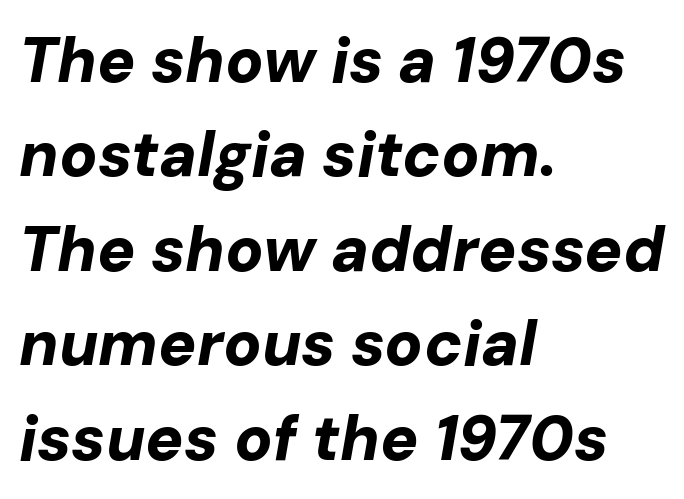
The image shows 63 px bold type, italic (leaning right); set left-aligned, normal line spacing (1.5x), normal letter spacing, not underlined; low stroke contrast and a medium x-height.
